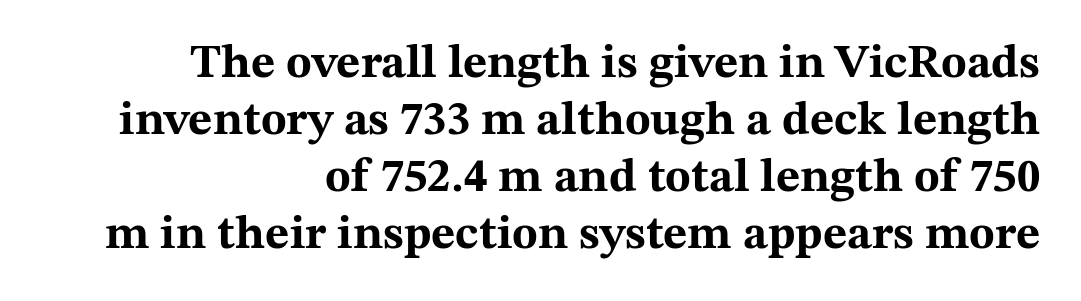
The letters advance in unequal steps, a hallmark of proportional type. Is this a sans? No — the strokes have serifs. The space directly below the letters is spotless. No italicization has been applied; the sample stays upright. Is the block centered? No — it sits flush against the right margin.
